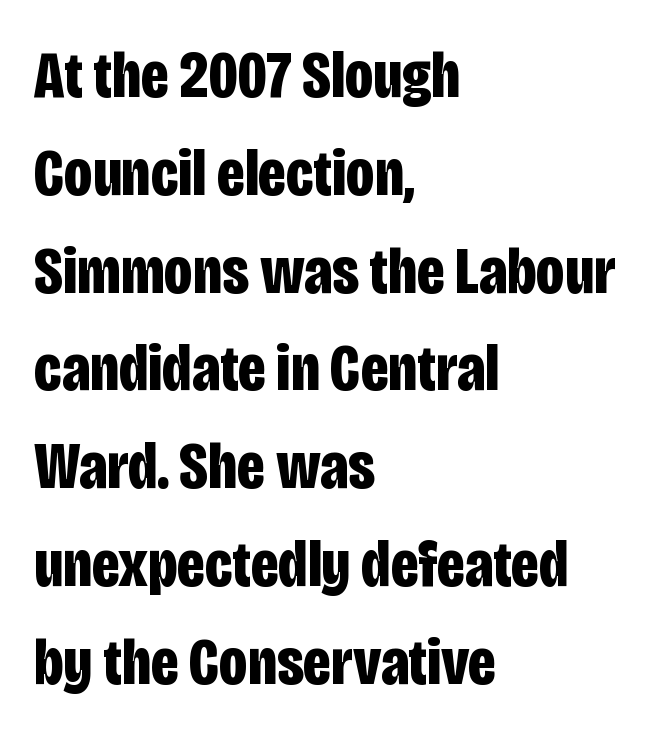
The lettering stays uniformly vertical, giving the passage a roman look. The font is running at its bold setting. Stroke terminals: plain, sans-serif. Is this a fixed-width face? No — the glyphs have proportional, varying widths. Reading down the column, the eye jumps a familiar distance to each next line.
